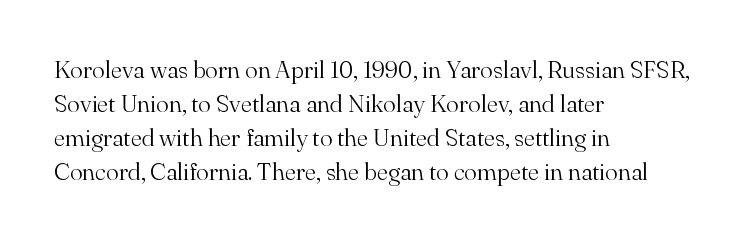
The image shows 24 px text type, upright; set left-aligned, normal line spacing (1.41x), normal letter spacing, not underlined.
